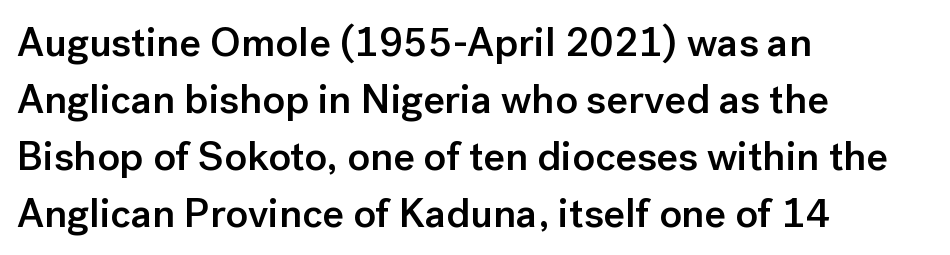
The space directly below the letters is spotless. Words appear dense and cohesive because spacing is normal. Set as a demibold, roughly 600 on the weight scale. Does the type have serifs? No, each stem ends abruptly. Vertical spacing — default. It's the straight-up-and-down kind of type.
